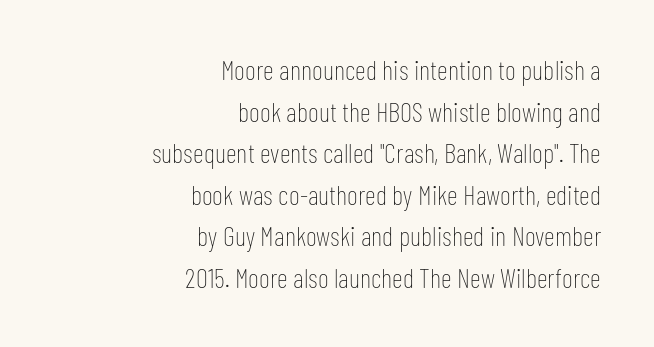
Q: Is the text bold? A: No.
Q: Is the text italic (slanted)? A: No, it is upright.
Q: Is the text underlined? A: No.
Q: How is the paragraph aligned? A: Right-aligned.
Q: Is the spacing between letters normal or unusually wide? A: Normal.
Q: Is the spacing between lines tight, normal or loose? A: Normal.
